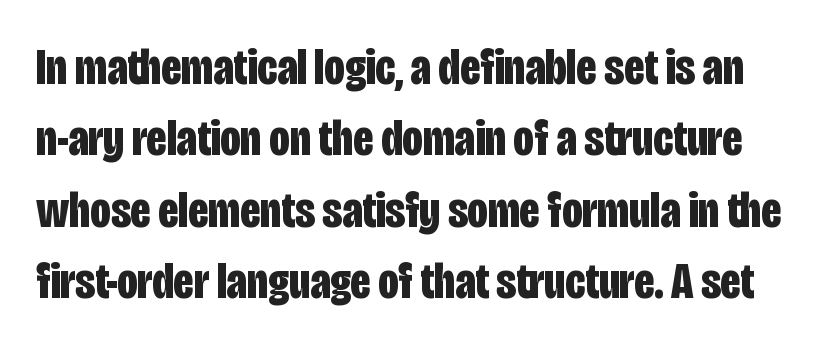
Students, observe: this is what conventionally led text looks like. These words are printed bold, with thick strokes throughout. Regarding serifs, this sample does without them. A typesetter would call this proportional, since set widths differ per character. Letter spacing: default. Decoration check: the copy has no underline.
